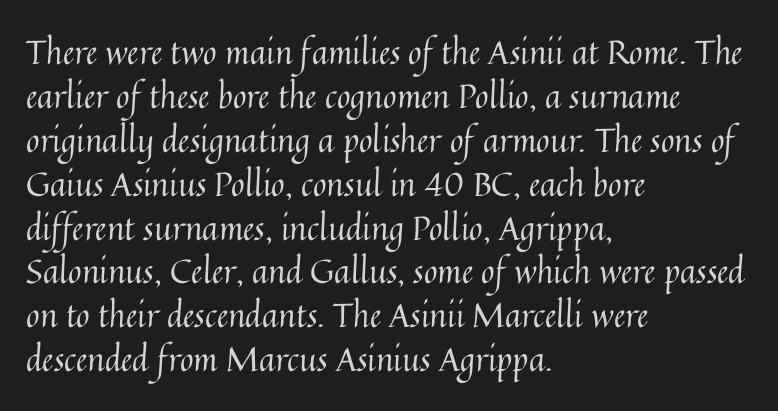
The image shows 33 px regular-weight type; set left-aligned, normal line spacing (1.33x), normal letter spacing, not underlined; medium stroke contrast and a medium x-height.
